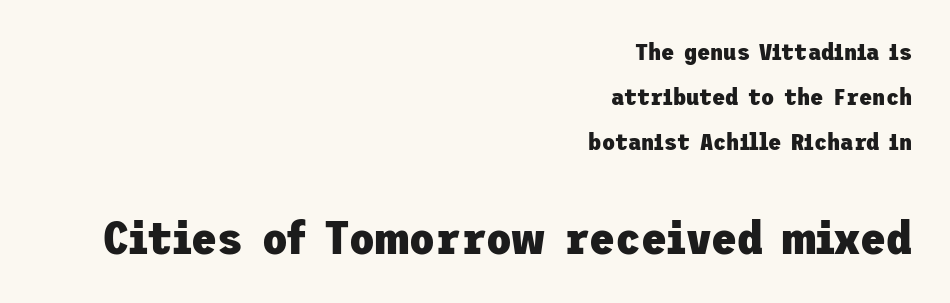
The image shows 47 px heavy sans-serif type, upright; set right-aligned, line spacing 1.88x, normal letter spacing, not underlined; the second (bottom) block is 1.96x larger; low stroke contrast and a medium x-height.
